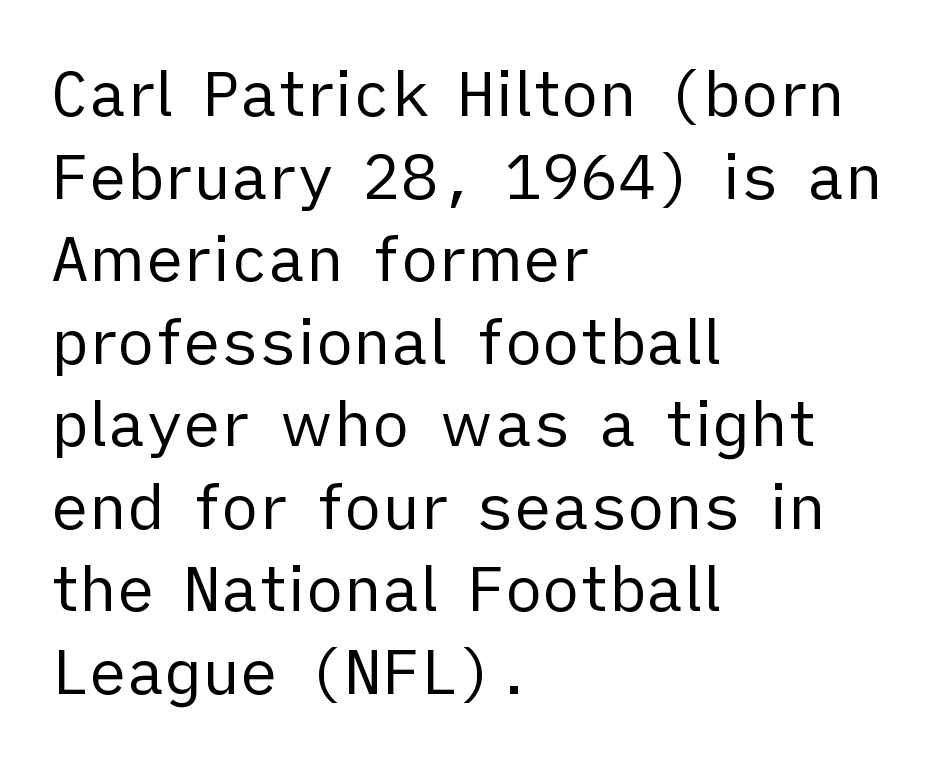
The image shows 63 px regular-weight sans-serif type, upright; set left-aligned, normal line spacing (1.31x), normal letter spacing, not underlined; low stroke contrast and a medium x-height.
